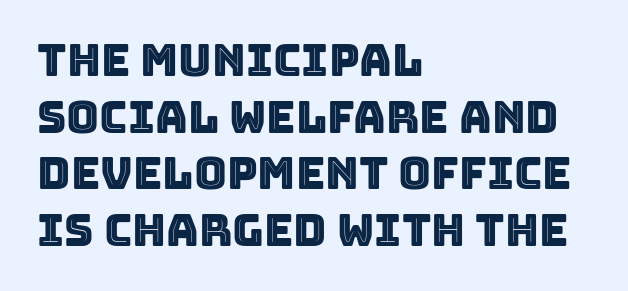
Nothing unusual about the tracking: characters are spaced as the font intends. Unmarked baselines from the first word to the last. In CSS terms this would be text-align: left. Spacing verdict: proportional, widths tailored to each character.
